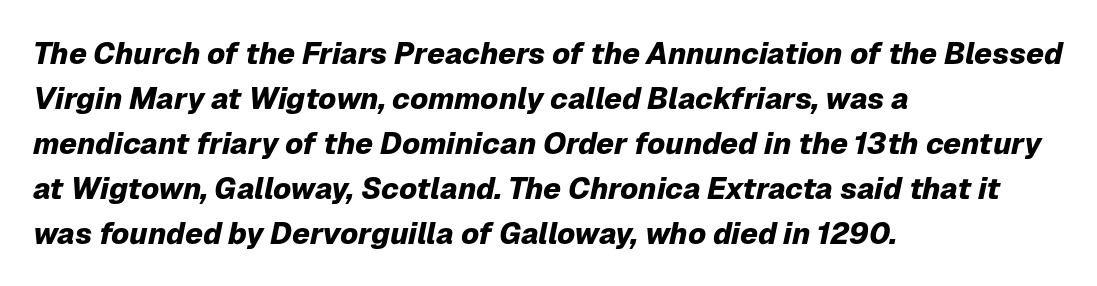
Q: Is the text bold? A: Yes.
Q: Is the text italic (slanted)? A: Yes, it leans right by about 12 degrees.
Q: Is the text underlined? A: No.
Q: How is the paragraph aligned? A: Left-aligned.
Q: Is the spacing between letters normal or unusually wide? A: Normal.
Q: Is the spacing between lines tight, normal or loose? A: Normal.
Q: Width (condensed, normal, or wide)? A: Normal.
Q: Stroke contrast? A: Low.
Q: x-height? A: Medium.
Q: Monospaced? A: No.
